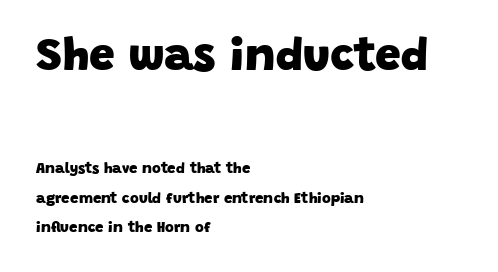
The image shows 46 px heavy sans-serif type; set left-aligned, loose line spacing (1.95x), normal letter spacing, not underlined; the first (top) block is 3.07x larger; low stroke contrast and a large x-height.
